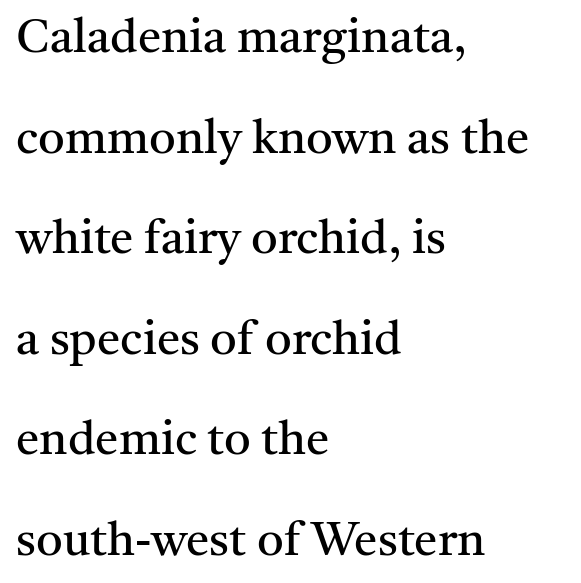
{"serif": "yes", "italic": "no", "bold": "no", "weight": "regular", "width": "normal", "stroke_contrast": "medium", "x_height": "medium", "monospaced": "no", "underline": "no", "align": "left", "line_spacing": "loose", "line_spacing_ratio": 2.14, "letter_spacing": "normal", "letter_spacing_em": 0.0, "glyph_px": 47}
